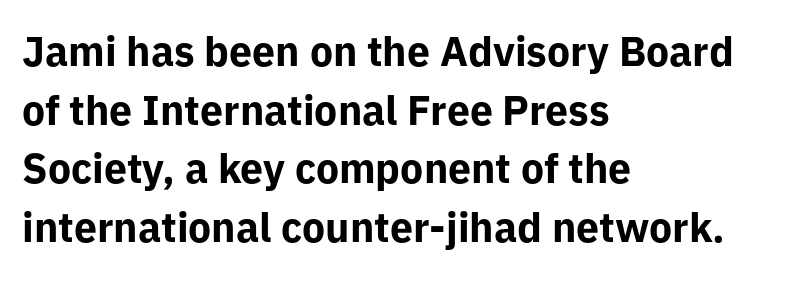
Q: Is the text bold? A: Yes.
Q: Is the text italic (slanted)? A: No, it is upright.
Q: Is the typeface a serif or a sans-serif typeface? A: Sans-serif.
Q: Is the text underlined? A: No.
Q: How is the paragraph aligned? A: Left-aligned.
Q: Is the spacing between letters normal or unusually wide? A: Normal.
Q: Is the spacing between lines tight, normal or loose? A: Normal.
Q: Width (condensed, normal, or wide)? A: Normal.
Q: Stroke contrast? A: Low.
Q: x-height? A: Medium.
Q: Monospaced? A: No.
